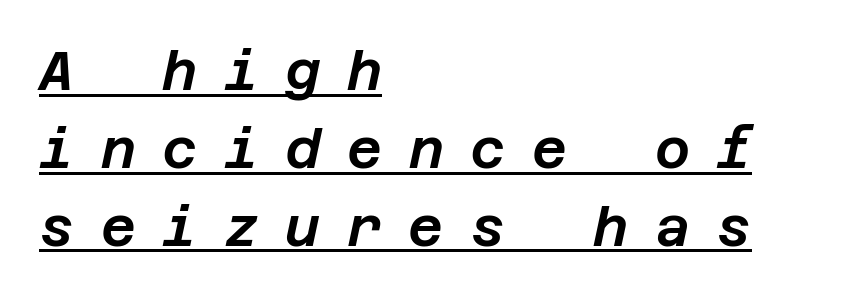
Q: Is the text italic (slanted)? A: Yes, it leans right by about 12 degrees.
Q: Is the text underlined? A: Yes.
Q: How is the paragraph aligned? A: Left-aligned.
Q: Is the spacing between letters normal or unusually wide? A: Unusually wide.
Q: Is the spacing between lines tight, normal or loose? A: Normal.
Q: Width (condensed, normal, or wide)? A: Normal.
Q: Stroke contrast? A: Low.
Q: x-height? A: Large.
